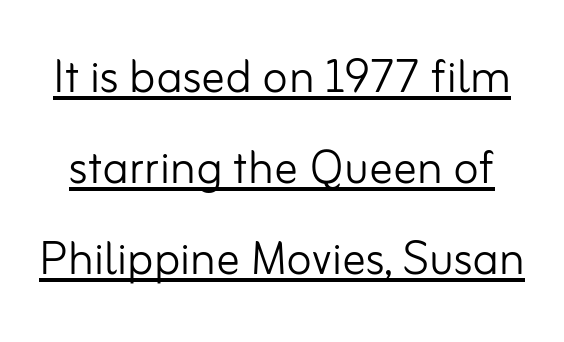
Q: Is the text bold? A: No.
Q: Is the text italic (slanted)? A: No, it is upright.
Q: Is the typeface a serif or a sans-serif typeface? A: Sans-serif.
Q: Is the text underlined? A: Yes.
Q: Is the spacing between letters normal or unusually wide? A: Normal.
Q: Is the spacing between lines tight, normal or loose? A: Normal.
Q: Width (condensed, normal, or wide)? A: Normal.
Q: Stroke contrast? A: Low.
Q: x-height? A: Small.
Q: Monospaced? A: No.
